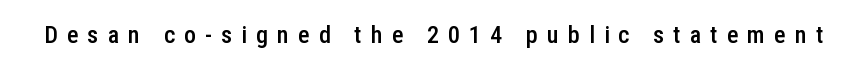
Q: Is the text bold? A: Semi-bold.
Q: Is the text italic (slanted)? A: No, it is upright.
Q: Is the text underlined? A: No.
Q: Is the spacing between letters normal or unusually wide? A: Unusually wide.
